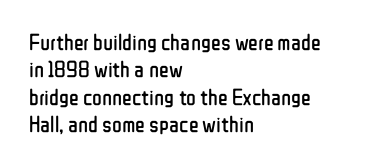
{"italic": "no", "bold": "no", "underline": "no", "align": "left", "line_spacing_ratio": 1.19, "letter_spacing": "normal", "letter_spacing_em": 0.0, "glyph_px": 23}
